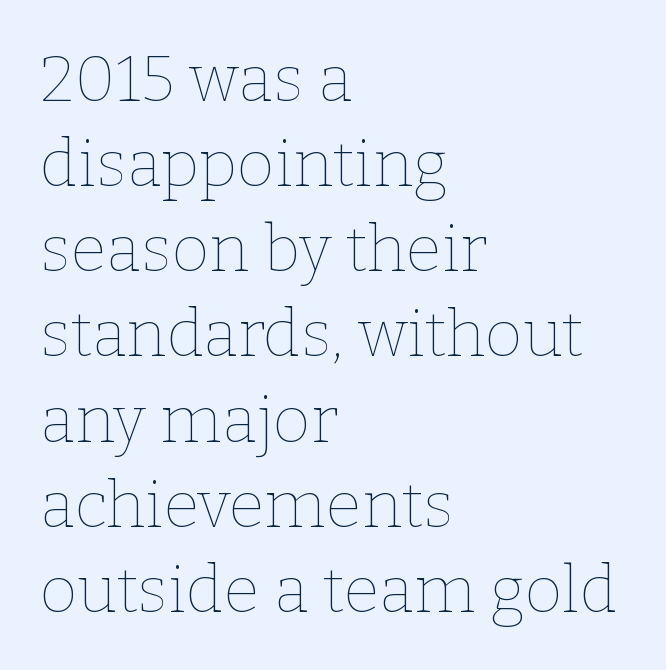
{"italic": "no", "bold": "no", "weight": "thin", "width": "normal", "stroke_contrast": "low", "x_height": "medium", "monospaced": "no", "underline": "no", "align": "left", "line_spacing": "normal", "line_spacing_ratio": 1.31, "letter_spacing": "normal", "letter_spacing_em": 0.0, "glyph_px": 65}
